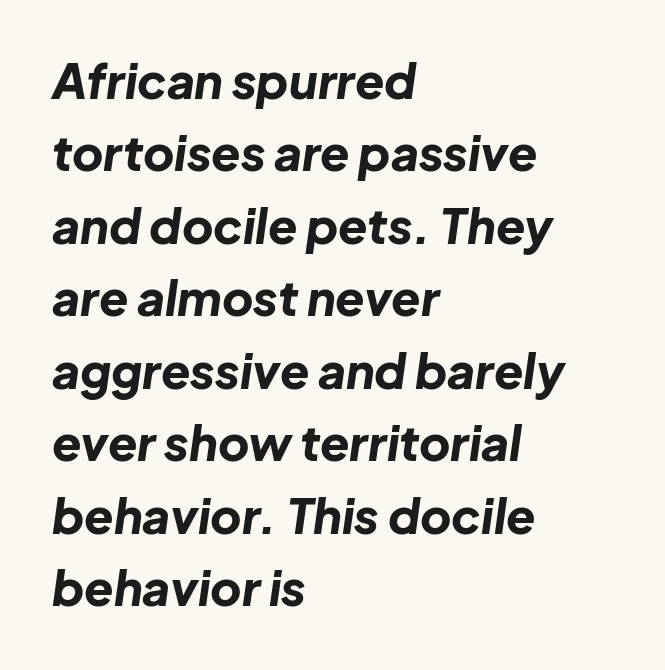
Q: Is the text bold? A: Yes.
Q: Is the text italic (slanted)? A: Yes, it leans right by about 8 degrees.
Q: Is the text underlined? A: No.
Q: How is the paragraph aligned? A: Left-aligned.
Q: Is the spacing between letters normal or unusually wide? A: Normal.
Q: Is the spacing between lines tight, normal or loose? A: Normal.
Q: Width (condensed, normal, or wide)? A: Normal.
Q: Stroke contrast? A: Low.
Q: x-height? A: Medium.
Q: Monospaced? A: No.
